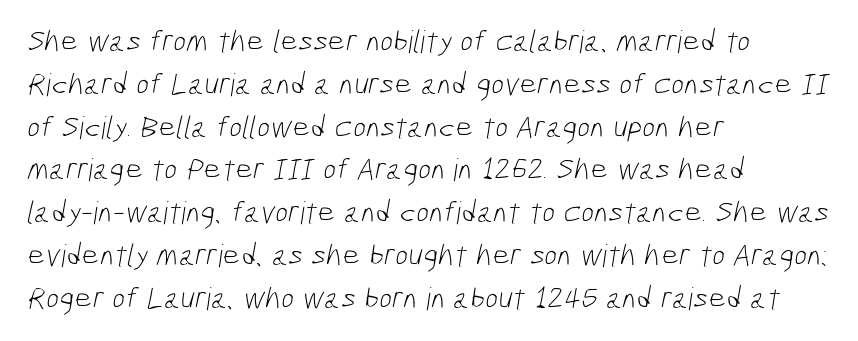
The image shows 31 px light, condensed sans-serif type; set left-aligned, normal line spacing (1.38x), normal letter spacing, not underlined; low stroke contrast and a medium x-height.
